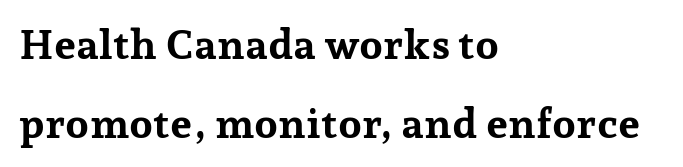
The image shows 42 px bold serif type, upright; set left-aligned, line spacing 1.87x, normal letter spacing, not underlined; low stroke contrast and a medium x-height.
